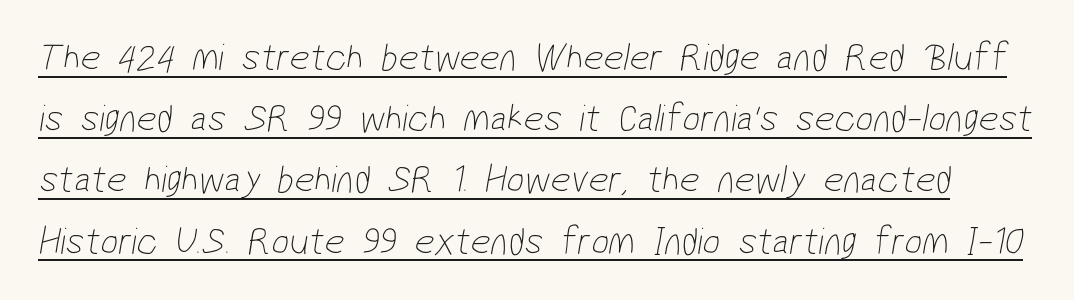
{"serif": "no", "bold": "no", "weight": "thin", "width": "condensed", "stroke_contrast": "low", "x_height": "medium", "monospaced": "no", "underline": "yes", "line_spacing": "normal", "line_spacing_ratio": 1.57, "letter_spacing": "normal", "letter_spacing_em": 0.0, "glyph_px": 39}
